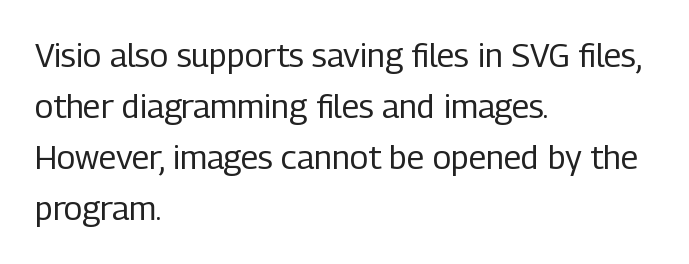
The designer left line spacing at the default. The specimen reads as upright at a glance. The passage shown is not bold in any degree. These lines are rendered in a variable-pitch font.
